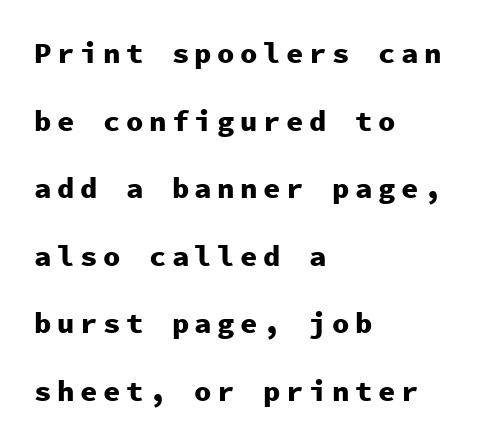
Q: Is the text bold? A: Yes.
Q: Is the text italic (slanted)? A: No, it is upright.
Q: Is the typeface a serif or a sans-serif typeface? A: Sans-serif.
Q: Is the text underlined? A: No.
Q: How is the paragraph aligned? A: Left-aligned.
Q: Is the spacing between lines tight, normal or loose? A: Loose.
Q: Width (condensed, normal, or wide)? A: Normal.
Q: Stroke contrast? A: Low.
Q: x-height? A: Medium.
Q: Monospaced? A: Yes.
